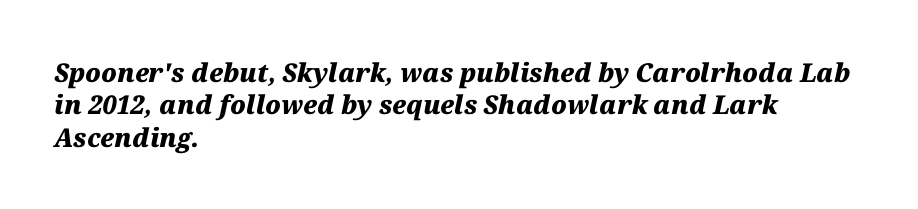
The image shows 26 px bold type, italic (leaning right); set left-aligned, normal line spacing (1.25x), normal letter spacing, not underlined.
